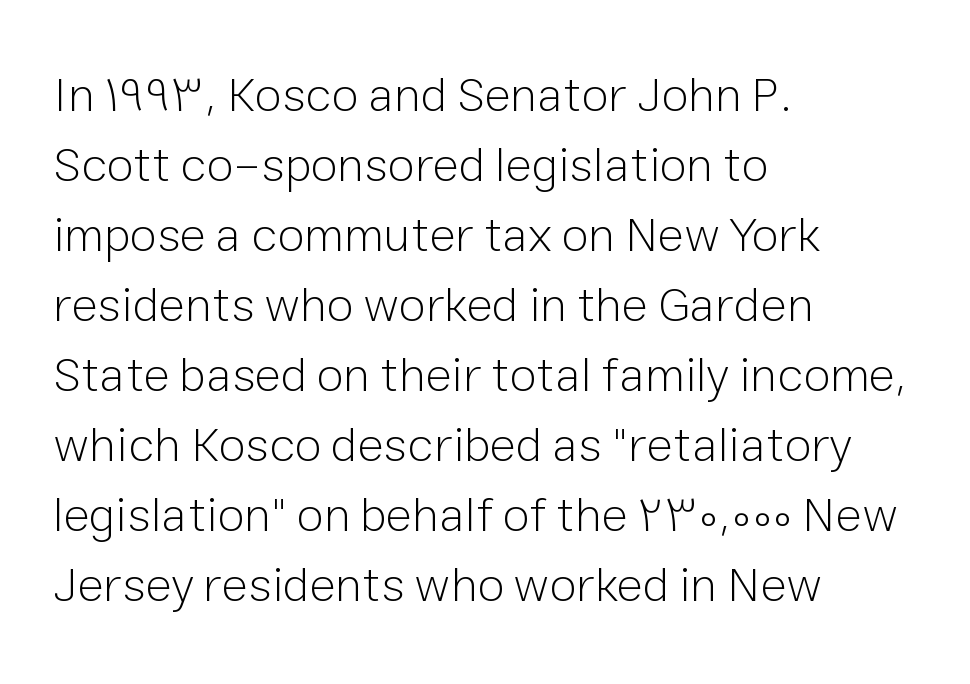
The image shows 49 px light sans-serif type, upright; set left-aligned, normal line spacing (1.43x), normal letter spacing, not underlined; low stroke contrast and a medium x-height.
